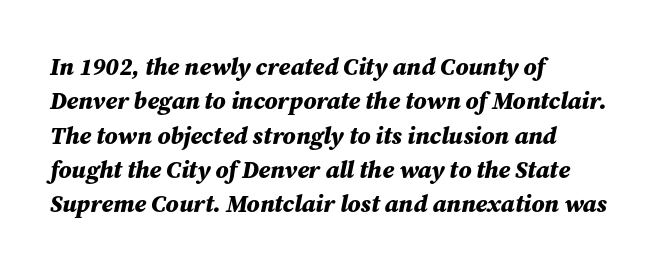
Q: Is the text bold? A: Yes.
Q: Is the text italic (slanted)? A: Yes, it leans right by about 12 degrees.
Q: Is the text underlined? A: No.
Q: How is the paragraph aligned? A: Left-aligned.
Q: Is the spacing between letters normal or unusually wide? A: Normal.
Q: Is the spacing between lines tight, normal or loose? A: Normal.
